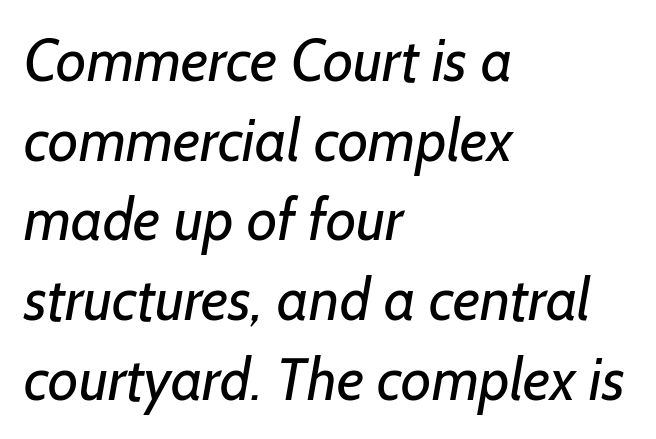
The image shows 59 px regular-weight sans-serif type; set left-aligned, normal line spacing (1.35x), normal letter spacing, not underlined; low stroke contrast and a medium x-height.
